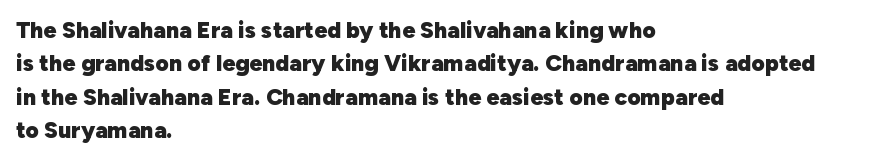
{"italic": "no", "bold": "yes", "underline": "no", "align": "left", "line_spacing": "normal", "line_spacing_ratio": 1.45, "letter_spacing": "normal", "letter_spacing_em": 0.0, "glyph_px": 23}
